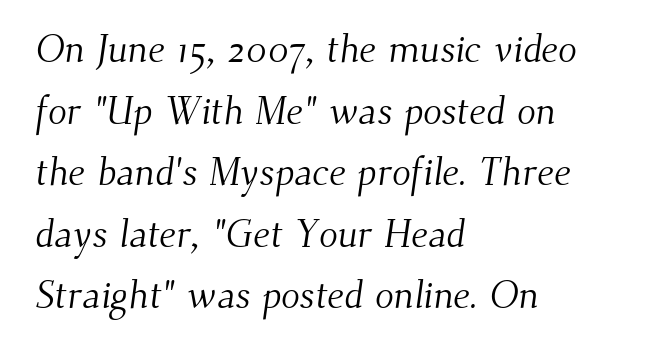
What's the leading like? Ordinary, nothing unusual. Heaviness? Minimal to ordinary, like unemphasized prose. Only glyphs here, with clear space below each row. The passage shown is typeset with a serif family.
